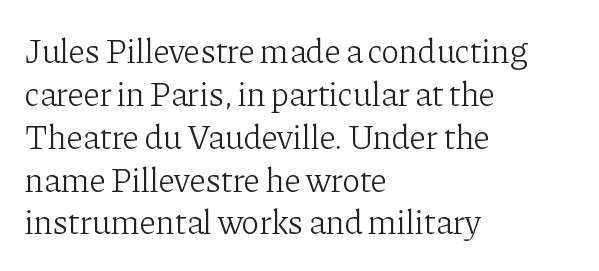
Q: Is the text bold? A: No.
Q: Is the text italic (slanted)? A: No, it is upright.
Q: Is the typeface a serif or a sans-serif typeface? A: Serif.
Q: Is the text underlined? A: No.
Q: How is the paragraph aligned? A: Left-aligned.
Q: Is the spacing between letters normal or unusually wide? A: Normal.
Q: Is the spacing between lines tight, normal or loose? A: Normal.
Q: Width (condensed, normal, or wide)? A: Normal.
Q: Stroke contrast? A: Low.
Q: x-height? A: Medium.
Q: Monospaced? A: No.
